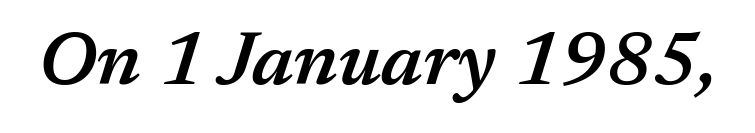
The image shows 76 px semibold type, italic (leaning right); set normal letter spacing, not underlined; medium stroke contrast and a medium x-height.
